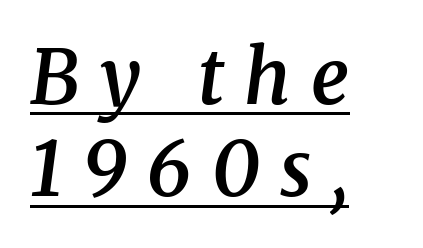
The image shows 75 px semibold serif type, italic (leaning right); set left-aligned, line spacing 1.23x, unusually wide letter spacing (+0.27 em), underlined; medium stroke contrast and a medium x-height.
